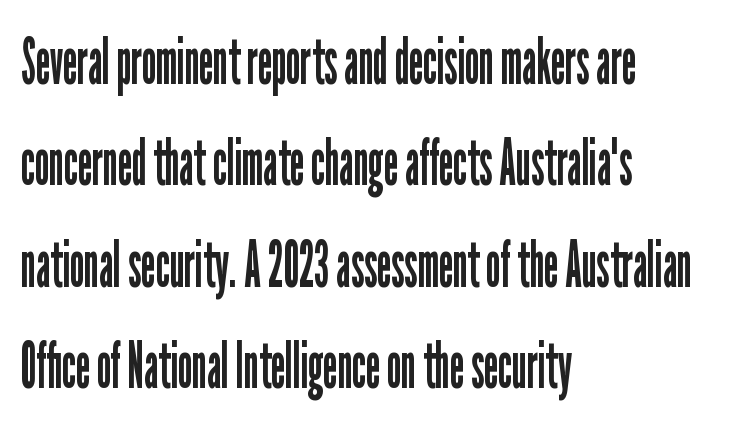
Q: Is the text bold? A: No.
Q: Is the text italic (slanted)? A: No, it is upright.
Q: Is the typeface a serif or a sans-serif typeface? A: Sans-serif.
Q: Is the text underlined? A: No.
Q: How is the paragraph aligned? A: Left-aligned.
Q: Is the spacing between letters normal or unusually wide? A: Normal.
Q: Is the spacing between lines tight, normal or loose? A: Normal.
Q: Width (condensed, normal, or wide)? A: Condensed.
Q: Stroke contrast? A: Low.
Q: x-height? A: Medium.
Q: Monospaced? A: No.
